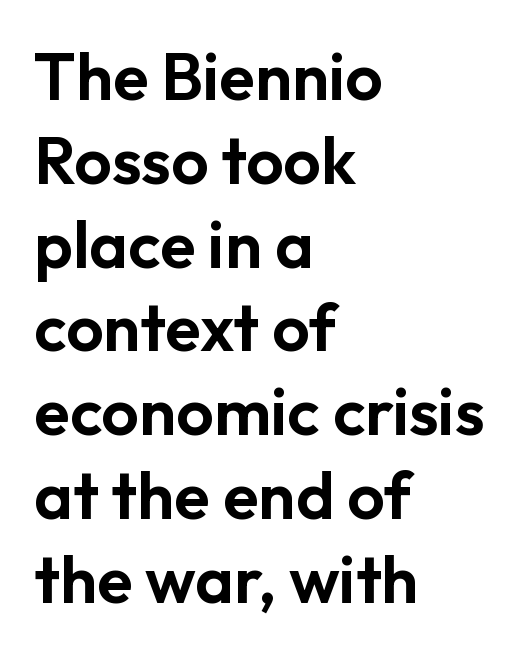
Note the varied advance widths — an 'i' is clearly narrower than an 'm'. Descenders hang freely into open space. The compositor pushed each line to the left boundary. Rows of type keep a routine distance in the vertical direction.
